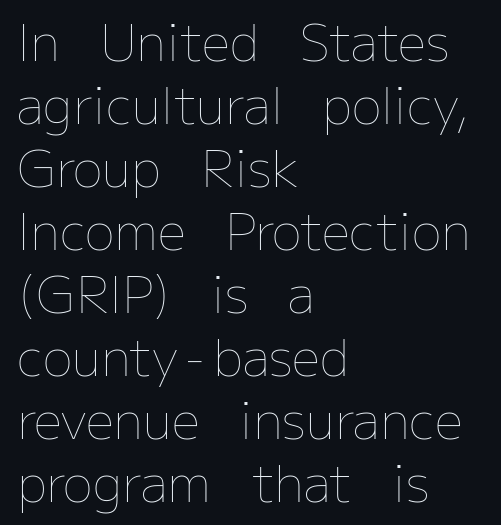
{"italic": "no", "bold": "no", "weight": "thin", "width": "normal", "stroke_contrast": "low", "x_height": "medium", "monospaced": "no", "underline": "no", "align": "left", "line_spacing": "normal", "line_spacing_ratio": 1.26, "letter_spacing": "normal", "letter_spacing_em": 0.0, "glyph_px": 50}
